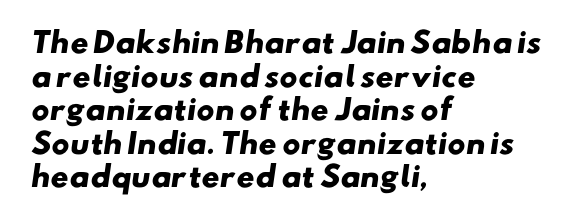
The image shows 28 px heavy, wide sans-serif type; set left-aligned, line spacing 1.2x, normal letter spacing, not underlined; low stroke contrast and a small x-height.
